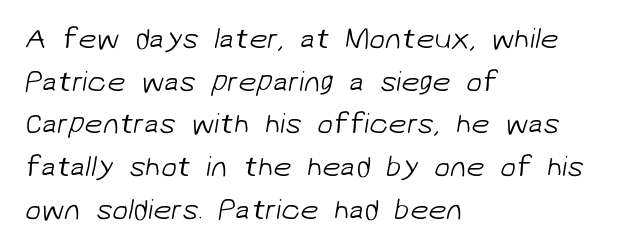
Layout note: lines flush left. Regarding serifs, this sample does without them. Ink coverage per letter is moderate at most. Check under the words: just untouched page.
